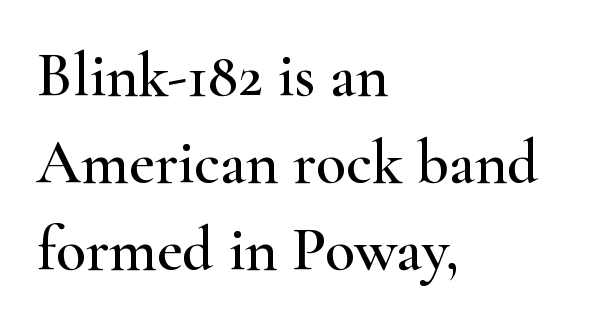
The image shows 62 px wide serif type, upright; set left-aligned, normal line spacing (1.4x), normal letter spacing, not underlined; high stroke contrast and a small x-height.
